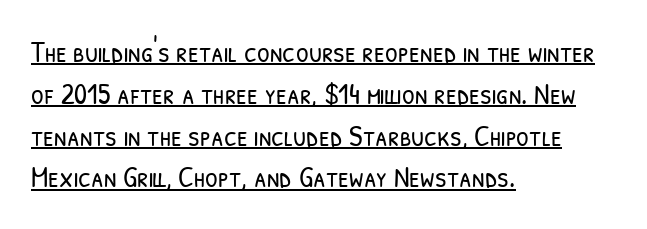
Q: Is the text bold? A: No.
Q: Is the typeface a serif or a sans-serif typeface? A: Sans-serif.
Q: Is the text underlined? A: Yes.
Q: How is the paragraph aligned? A: Left-aligned.
Q: Is the spacing between letters normal or unusually wide? A: Normal.
Q: Is the spacing between lines tight, normal or loose? A: Normal.
Q: Width (condensed, normal, or wide)? A: Condensed.
Q: Stroke contrast? A: Low.
Q: x-height? A: Medium.
Q: Monospaced? A: No.
